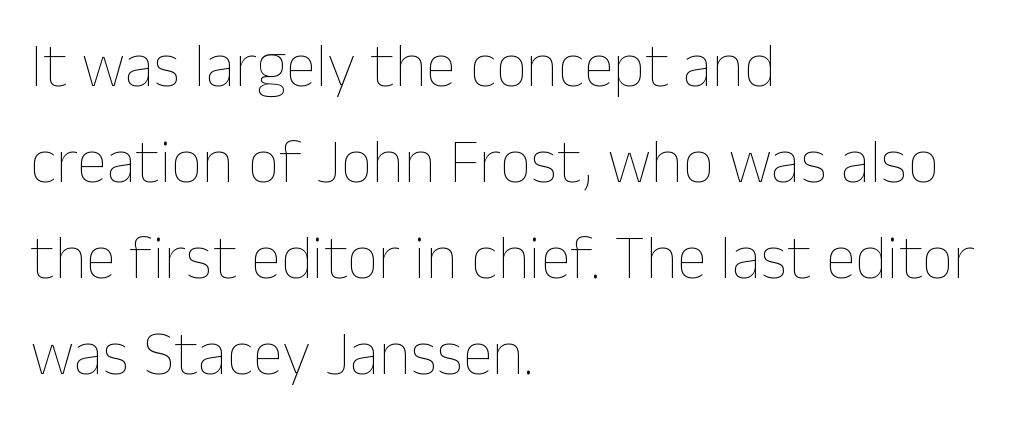
Q: Is the text bold? A: No.
Q: Is the text italic (slanted)? A: No, it is upright.
Q: Is the text underlined? A: No.
Q: How is the paragraph aligned? A: Left-aligned.
Q: Is the spacing between letters normal or unusually wide? A: Normal.
Q: Is the spacing between lines tight, normal or loose? A: Normal.
Q: Width (condensed, normal, or wide)? A: Normal.
Q: Stroke contrast? A: Low.
Q: x-height? A: Medium.
Q: Monospaced? A: No.
